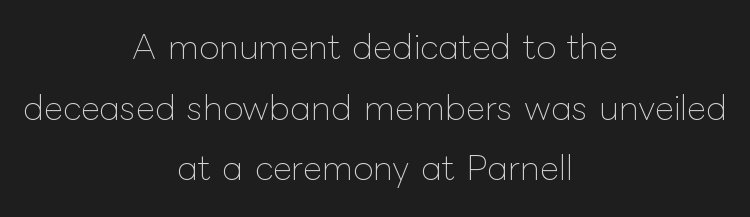
These lines stack symmetrically, like a column narrowing and widening about its center. Stems here are at most as thick as an everyday book face. This rendering leaves character spacing at its baseline value. Looks like regular typesetting: each glyph gets only the width it needs. The letters stand upright; this is a roman face. Decoration check: the copy has no underline.
